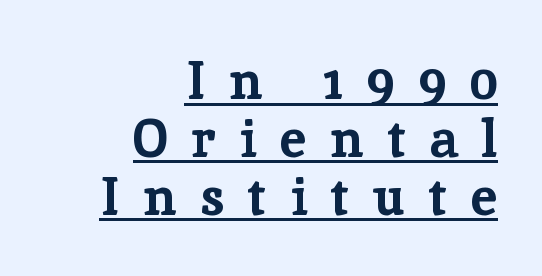
The image shows 53 px bold serif type, upright; set right-aligned, tight line spacing (1.09x), unusually wide letter spacing (+0.45 em), underlined; low stroke contrast and a medium x-height.
